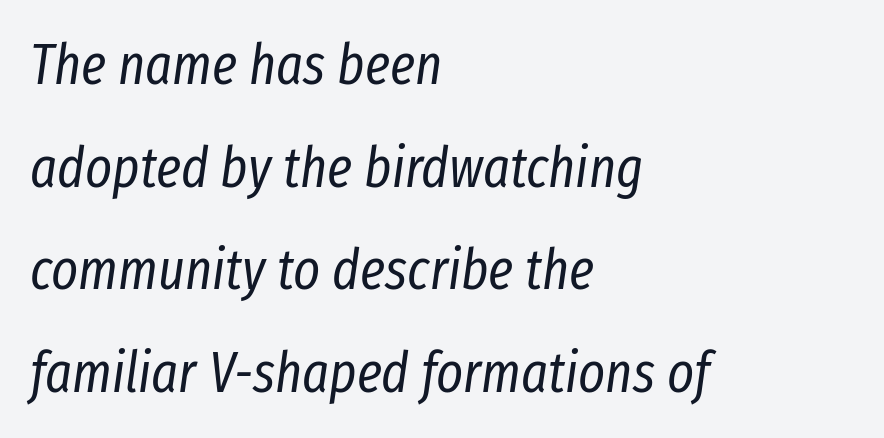
These lines are rendered in a variable-pitch font. The font's italic variant was chosen for this text. Rule under the text: the space is simply empty. Vertical stems look standard width or narrower in stroke. The passage shown has conventional tracking throughout.
